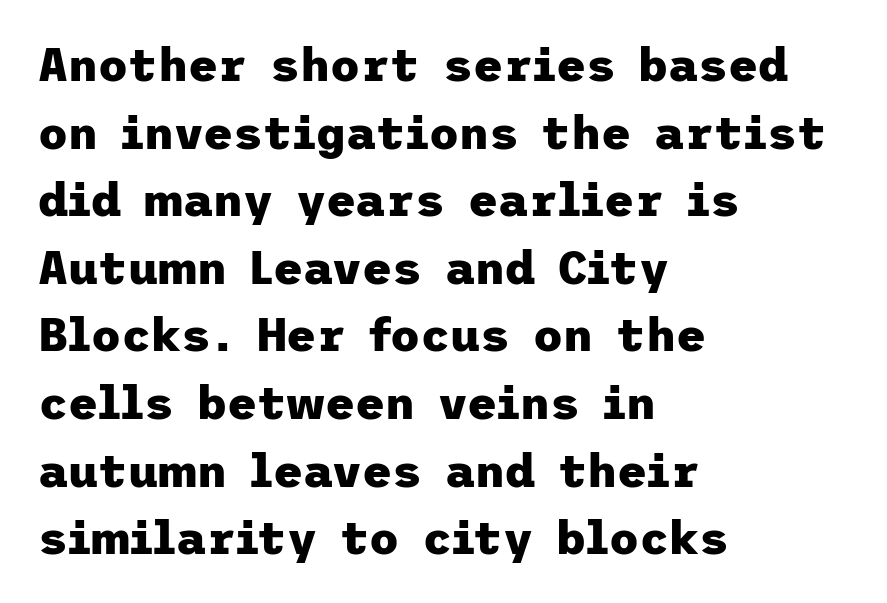
Q: Is the text bold? A: Yes.
Q: Is the text italic (slanted)? A: No, it is upright.
Q: Is the typeface a serif or a sans-serif typeface? A: Sans-serif.
Q: Is the text underlined? A: No.
Q: How is the paragraph aligned? A: Left-aligned.
Q: Is the spacing between letters normal or unusually wide? A: Normal.
Q: Is the spacing between lines tight, normal or loose? A: Normal.
Q: Width (condensed, normal, or wide)? A: Normal.
Q: Stroke contrast? A: Low.
Q: x-height? A: Medium.
